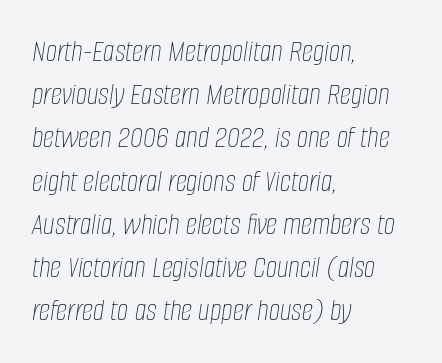
The image shows 32 px thin, condensed type, italic (leaning right); set left-aligned, normal line spacing (1.35x), normal letter spacing, not underlined; low stroke contrast and a large x-height.
